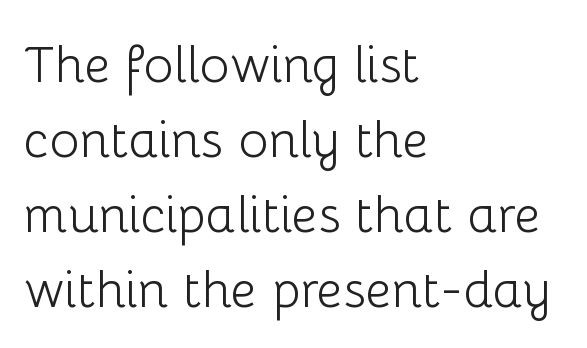
Q: Is the text bold? A: No.
Q: Is the text italic (slanted)? A: No, it is upright.
Q: Is the typeface a serif or a sans-serif typeface? A: Sans-serif.
Q: Is the text underlined? A: No.
Q: How is the paragraph aligned? A: Left-aligned.
Q: Is the spacing between letters normal or unusually wide? A: Normal.
Q: Is the spacing between lines tight, normal or loose? A: Normal.
Q: Width (condensed, normal, or wide)? A: Normal.
Q: Stroke contrast? A: Low.
Q: x-height? A: Medium.
Q: Monospaced? A: No.
